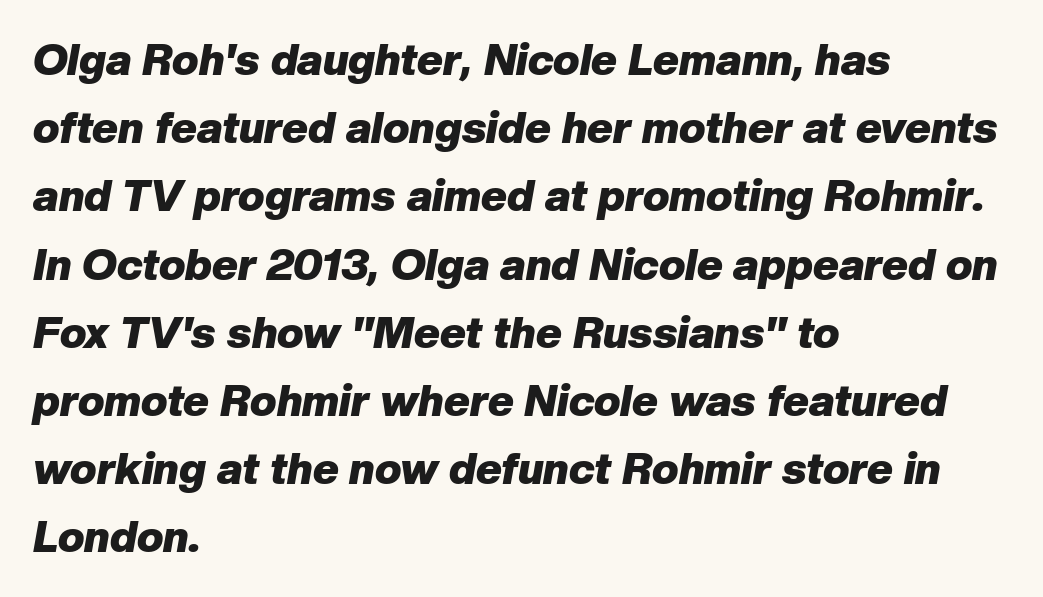
The passage shown is emphatically bold. Would a proofreader flag this as italicized? Yes. Think of a printed novel: that variable character pitch is what you see here. Honestly, there is no underline to notice here at all. Whoever set this chose a conventional vertical rhythm. Standard letterfit; no display-style spreading of the glyphs.
